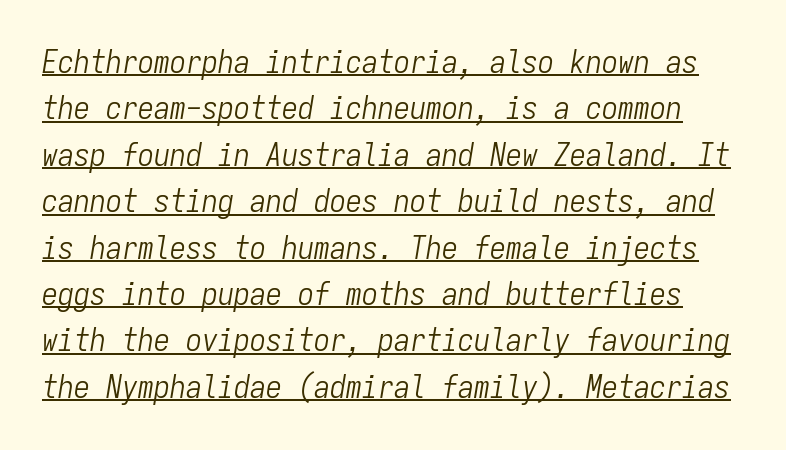
Q: Is the text bold? A: No.
Q: Is the text italic (slanted)? A: Yes, it leans right by about 9 degrees.
Q: Is the text underlined? A: Yes.
Q: Is the spacing between letters normal or unusually wide? A: Normal.
Q: Is the spacing between lines tight, normal or loose? A: Normal.
Q: Width (condensed, normal, or wide)? A: Condensed.
Q: Stroke contrast? A: Low.
Q: x-height? A: Medium.
Q: Monospaced? A: Yes.
